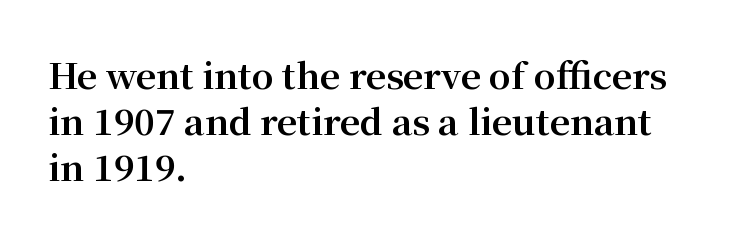
This rendering features lettering with no underline. Line starts are locked; line ends wander. The passage shown stacks its lines at a standard gap. This is the regular roman posture of the typeface.
